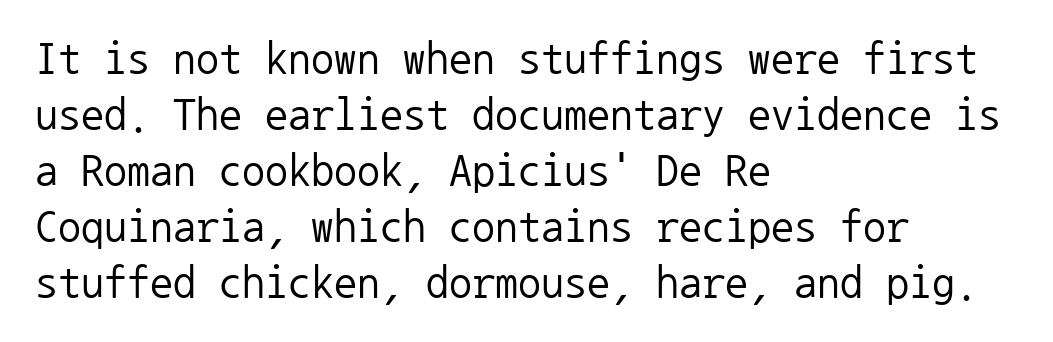
Q: Is the text bold? A: No.
Q: Is the text italic (slanted)? A: No, it is upright.
Q: Is the typeface a serif or a sans-serif typeface? A: Sans-serif.
Q: Is the text underlined? A: No.
Q: How is the paragraph aligned? A: Left-aligned.
Q: Is the spacing between letters normal or unusually wide? A: Normal.
Q: Width (condensed, normal, or wide)? A: Normal.
Q: Stroke contrast? A: Low.
Q: x-height? A: Medium.
Q: Monospaced? A: Yes.
